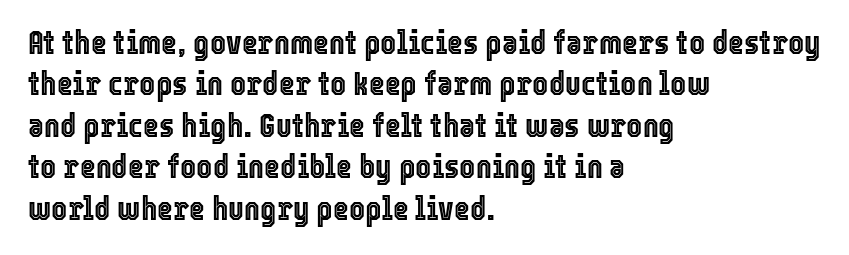
In CSS terms this would be text-align: left. Nope, not italic — everything's standing straight. Words appear dense and cohesive because spacing is normal. Bare-footed words on every line.
